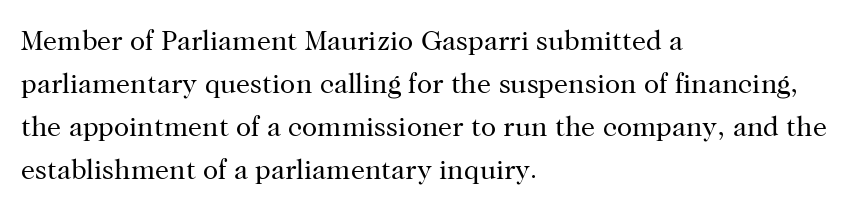
The image shows 28 px regular-weight serif type, upright; set left-aligned, normal line spacing (1.54x), normal letter spacing, not underlined; high stroke contrast and a medium x-height.
